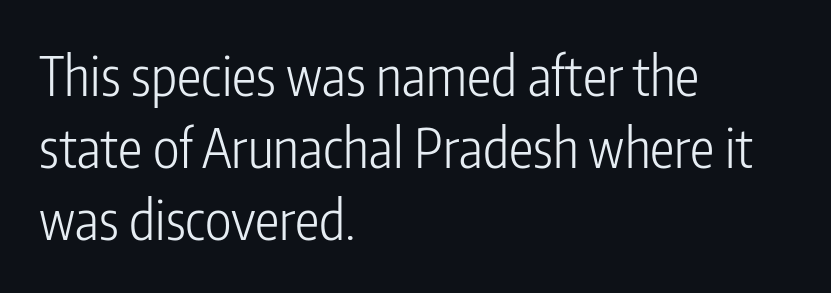
The image shows 55 px light, condensed sans-serif type, upright; set left-aligned, normal line spacing (1.31x), normal letter spacing, not underlined; low stroke contrast and a medium x-height.
